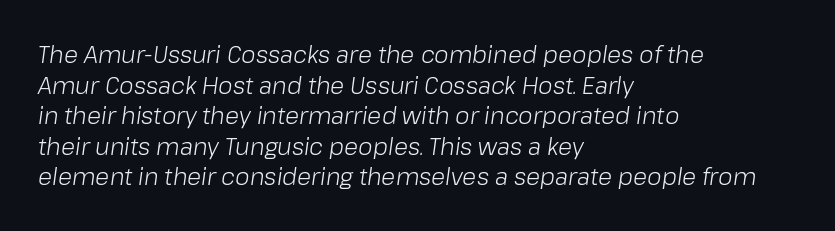
The image shows 23 px text type, italic (leaning right); set left-aligned, normal line spacing (1.33x), normal letter spacing, not underlined.
